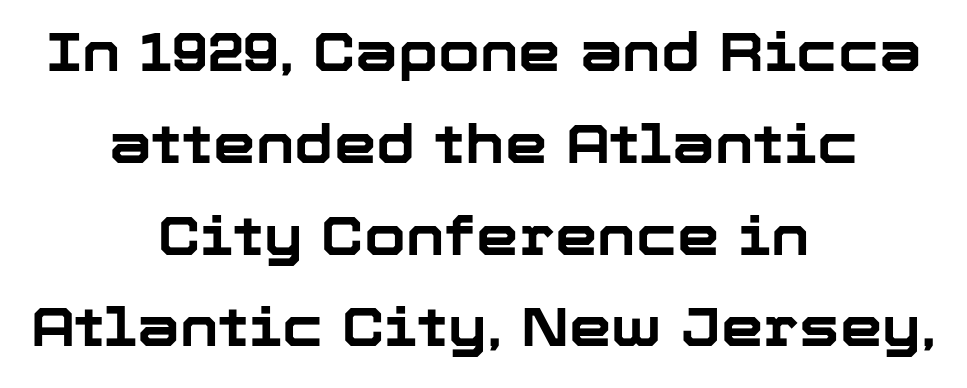
{"serif": "no", "italic": "no", "bold": "yes", "weight": "bold", "width": "normal", "stroke_contrast": "low", "x_height": "medium", "monospaced": "no", "underline": "no", "align": "center", "line_spacing": "normal", "line_spacing_ratio": 1.7, "letter_spacing": "normal", "letter_spacing_em": 0.0, "glyph_px": 54}
